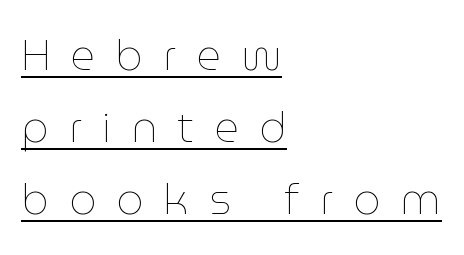
The image shows 42 px thin type, upright; set left-aligned, line spacing 1.72x, unusually wide letter spacing (+0.49 em), underlined; low stroke contrast and a medium x-height.
